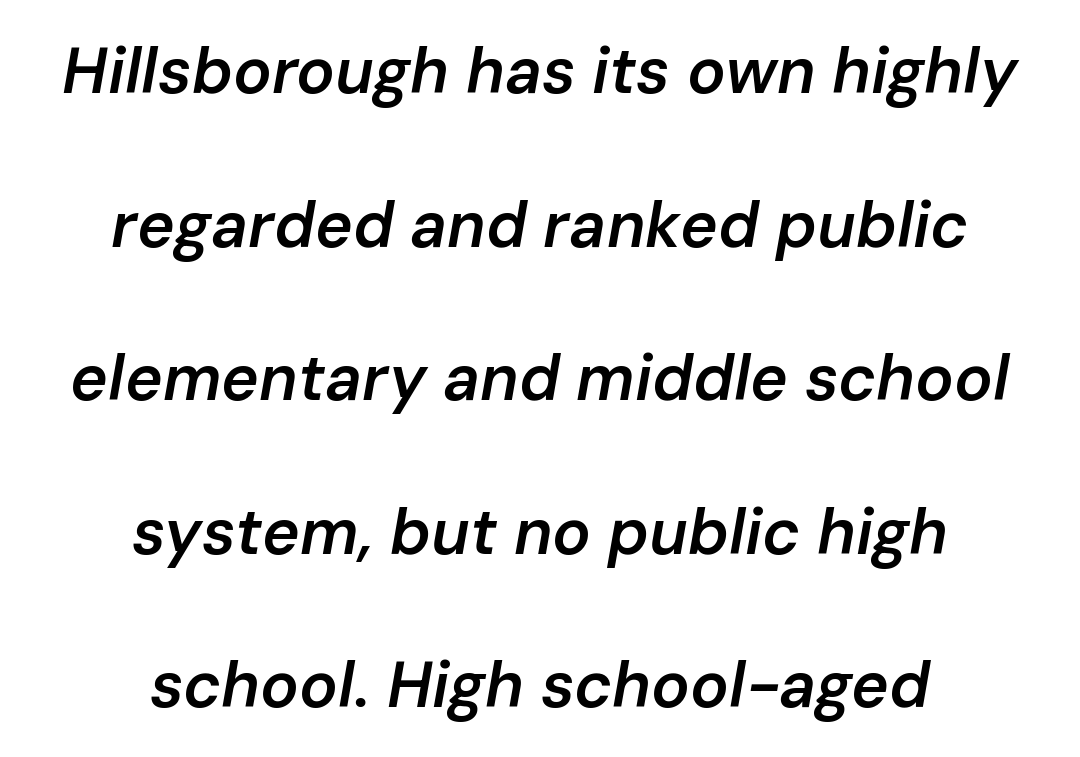
The image shows 64 px semibold type, italic (leaning right); set centered, loose line spacing (2.4x), normal letter spacing, not underlined; low stroke contrast and a medium x-height.
